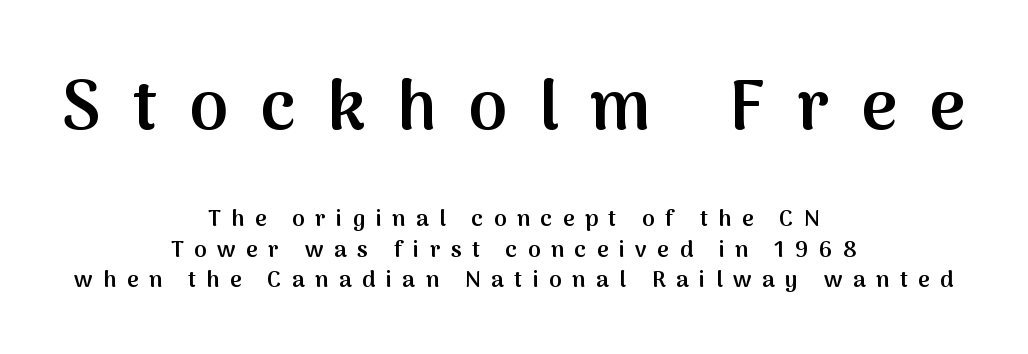
Q: Is the text bold? A: Semi-bold.
Q: Is the text italic (slanted)? A: No, it is upright.
Q: Is the typeface a serif or a sans-serif typeface? A: Sans-serif.
Q: Is the text underlined? A: No.
Q: How is the paragraph aligned? A: Centered.
Q: Is the spacing between letters normal or unusually wide? A: Unusually wide.
Q: Is the spacing between lines tight, normal or loose? A: Normal.
Q: Which block of text is set in a larger size, the first (top) or the second (bottom)? A: The first (top) one.
Q: Width (condensed, normal, or wide)? A: Normal.
Q: Stroke contrast? A: Medium.
Q: x-height? A: Medium.
Q: Monospaced? A: No.
